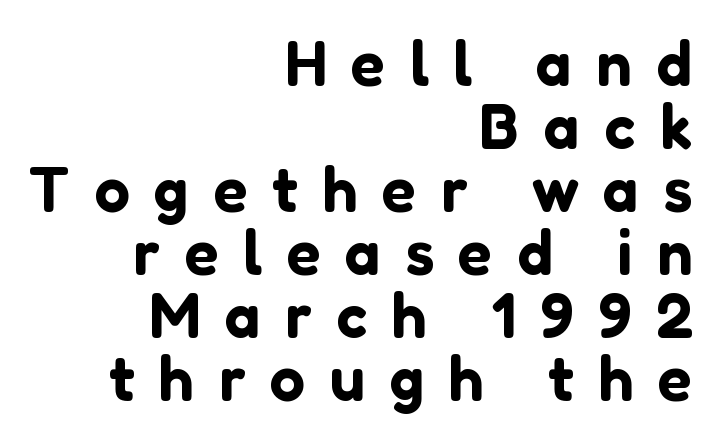
Q: Is the text italic (slanted)? A: No, it is upright.
Q: Is the typeface a serif or a sans-serif typeface? A: Sans-serif.
Q: Is the text underlined? A: No.
Q: How is the paragraph aligned? A: Right-aligned.
Q: Is the spacing between letters normal or unusually wide? A: Unusually wide.
Q: Is the spacing between lines tight, normal or loose? A: Tight.
Q: Width (condensed, normal, or wide)? A: Normal.
Q: Stroke contrast? A: Low.
Q: x-height? A: Medium.
Q: Monospaced? A: No.
